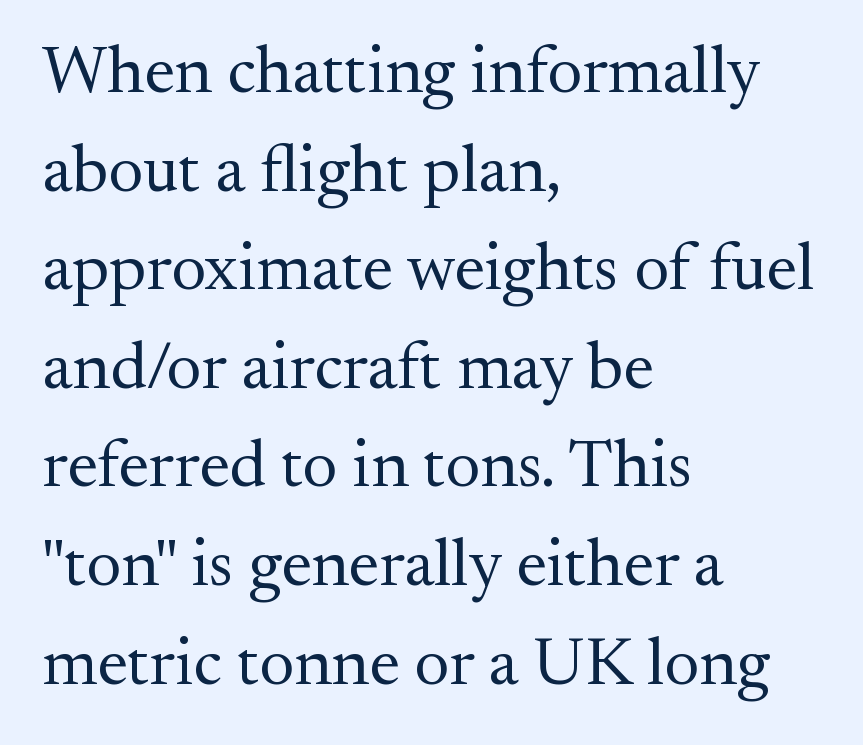
The image shows 68 px regular-weight serif type, upright; set left-aligned, normal line spacing (1.45x), normal letter spacing, not underlined; medium stroke contrast and a small x-height.
